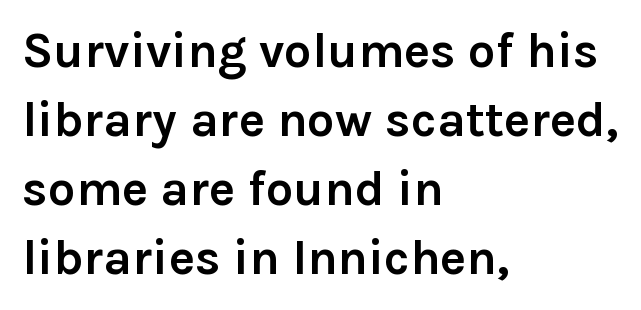
Q: Is the text bold? A: Yes.
Q: Is the text italic (slanted)? A: No, it is upright.
Q: Is the typeface a serif or a sans-serif typeface? A: Sans-serif.
Q: Is the text underlined? A: No.
Q: How is the paragraph aligned? A: Left-aligned.
Q: Is the spacing between letters normal or unusually wide? A: Normal.
Q: Is the spacing between lines tight, normal or loose? A: Normal.
Q: Width (condensed, normal, or wide)? A: Normal.
Q: Stroke contrast? A: Low.
Q: x-height? A: Medium.
Q: Monospaced? A: No.
